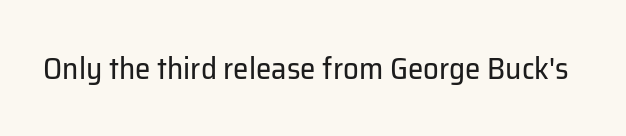
Varying glyph widths throughout — classic text-font behaviour. This sample uses plain, unmodified letter spacing. Nobody drew a line under any word here. Summary of weight: not heavy and not bold.
